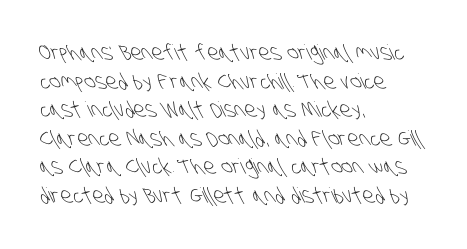
The designer left line spacing at the default. A typesetter would call this zero additional tracking. Nothing heavy about these letters — not bold at all. The passage is arranged the way most books set body copy — flush left.
